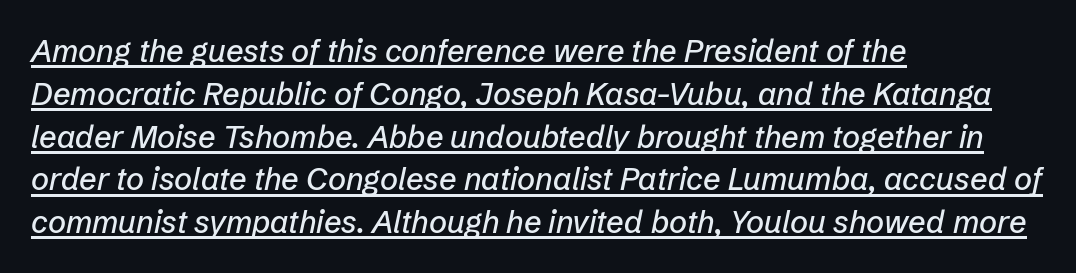
The image shows 31 px text type, italic (leaning right); set left-aligned, normal line spacing (1.38x), normal letter spacing, underlined; low stroke contrast and a medium x-height.
